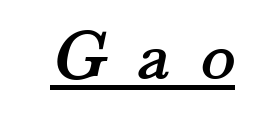
{"serif": "yes", "width": "normal", "stroke_contrast": "medium", "x_height": "small", "monospaced": "no", "underline": "yes", "letter_spacing": "wide", "letter_spacing_em": 0.41, "glyph_px": 72}
